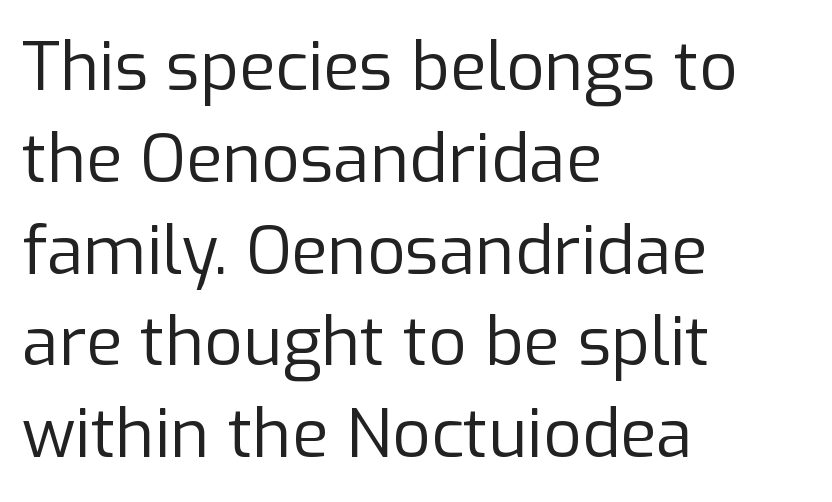
Here the designer chose a conventional face with non-uniform glyph widths. This rendering uses left alignment, leaving the right contour irregular. Stroke thickness stays within the range of a standard reading face or lighter. No extra tracking has been applied to these lines. In terms of letterform style, serifs are entirely absent. Vertically, the passage feels balanced, rows spaced as you'd expect.
